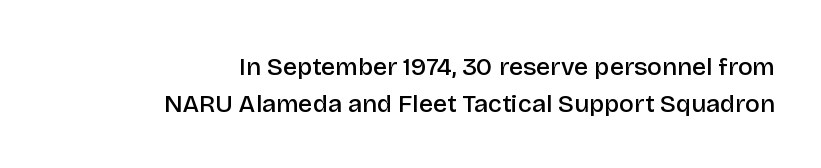
The image shows 25 px text type, upright; set right-aligned, normal line spacing (1.49x), normal letter spacing, not underlined.
